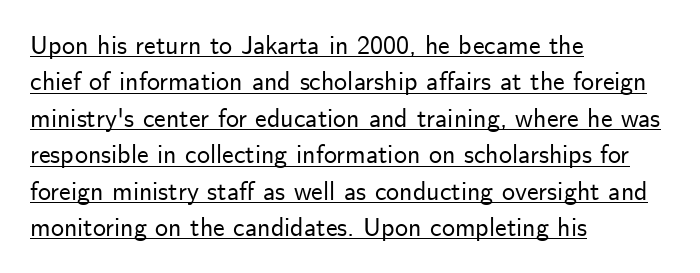
The image shows 26 px text type, upright; set left-aligned, normal line spacing (1.4x), normal letter spacing, underlined.
